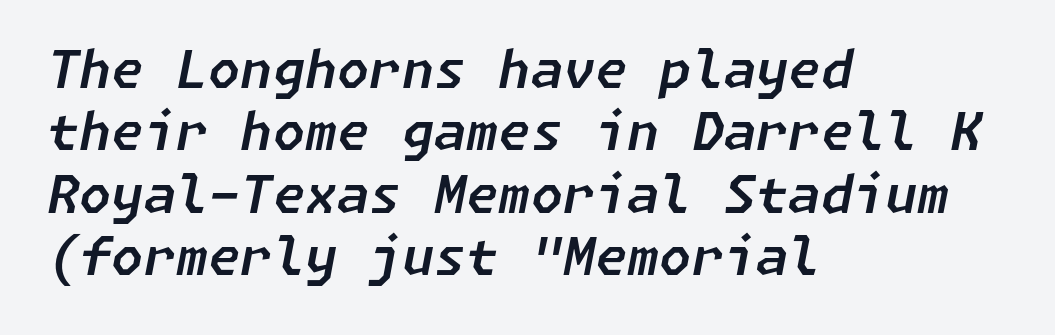
{"italic": "yes", "lean": "right", "slant_degrees": 11, "width": "normal", "stroke_contrast": "low", "x_height": "medium", "underline": "no", "align": "left", "line_spacing_ratio": 1.2, "letter_spacing": "normal", "letter_spacing_em": 0.0, "glyph_px": 52}
